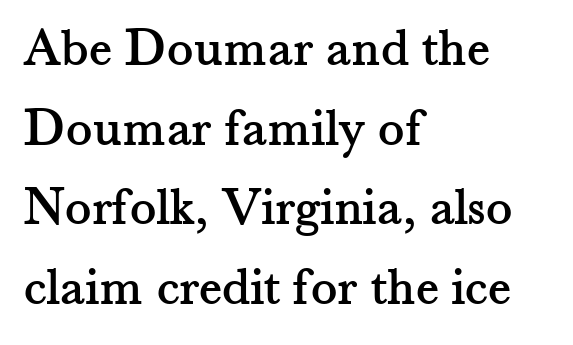
Line starts are locked; line ends wander. Observe the serifs anchoring each vertical stroke in this sample. Underline: absent. Nope, not italic — everything's standing straight. Is there much room between lines? A standard amount, neither cramped nor airy. Nothing unusual about the tracking: characters are spaced as the font intends.
